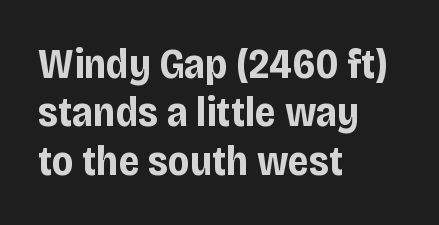
The rendering uses a bold face; every stroke is thick and dark. Honestly, the letter spacing is just normal — you wouldn't notice it. The letters stand upright; this is a roman face. Classification — sans serif. Interline gaps are noticeably narrow in this sample.
